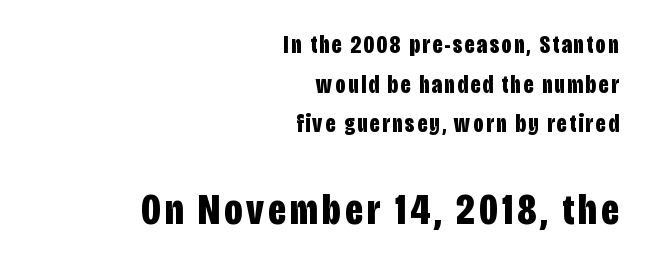
Q: Is the text bold? A: Yes.
Q: Is the text italic (slanted)? A: No, it is upright.
Q: Is the typeface a serif or a sans-serif typeface? A: Sans-serif.
Q: Is the text underlined? A: No.
Q: How is the paragraph aligned? A: Right-aligned.
Q: Is the spacing between lines tight, normal or loose? A: Normal.
Q: Which block of text is set in a larger size, the first (top) or the second (bottom)? A: The second (bottom) one.
Q: Width (condensed, normal, or wide)? A: Condensed.
Q: Stroke contrast? A: Low.
Q: x-height? A: Large.
Q: Monospaced? A: No.
